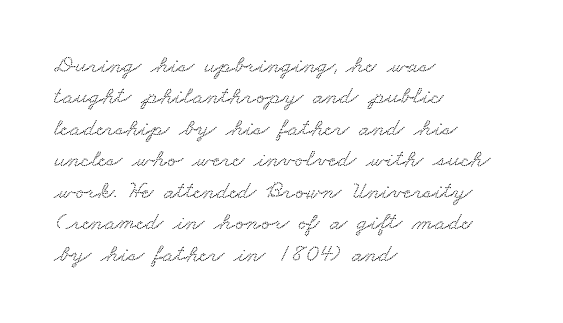
Q: Is the text underlined? A: No.
Q: How is the paragraph aligned? A: Left-aligned.
Q: Is the spacing between letters normal or unusually wide? A: Normal.
Q: Is the spacing between lines tight, normal or loose? A: Normal.
